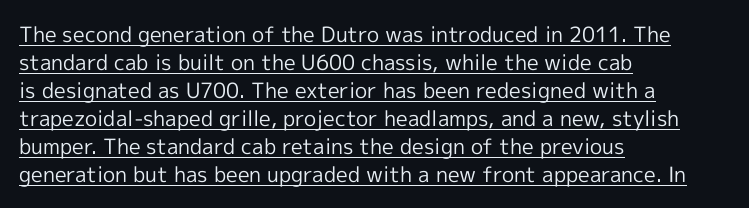
No extra ink here — the face is not bold. The line texture is even and compact thanks to regular tracking. The rendered words wear a rule along their underside. You can tell it's not italic because the verticals are truly vertical. Normally led — the rows are evenly, conventionally spaced.
